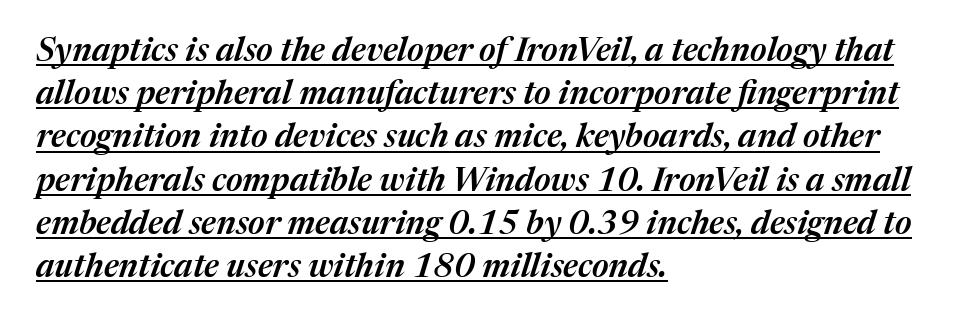
Q: Is the text bold? A: Semi-bold.
Q: Is the text italic (slanted)? A: Yes, it leans right by about 17 degrees.
Q: Is the text underlined? A: Yes.
Q: How is the paragraph aligned? A: Left-aligned.
Q: Is the spacing between letters normal or unusually wide? A: Normal.
Q: Is the spacing between lines tight, normal or loose? A: Normal.
Q: Width (condensed, normal, or wide)? A: Normal.
Q: Stroke contrast? A: Medium.
Q: x-height? A: Medium.
Q: Monospaced? A: No.
